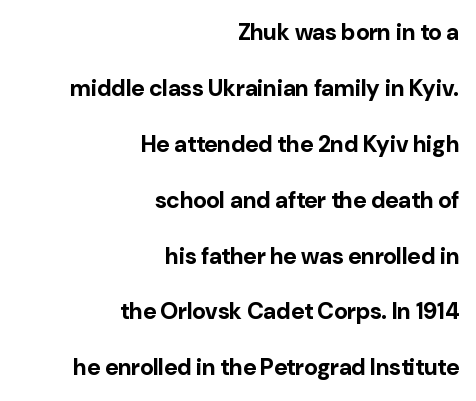
Q: Is the text bold? A: Yes.
Q: Is the text italic (slanted)? A: No, it is upright.
Q: Is the text underlined? A: No.
Q: How is the paragraph aligned? A: Right-aligned.
Q: Is the spacing between letters normal or unusually wide? A: Normal.
Q: Is the spacing between lines tight, normal or loose? A: Loose.
